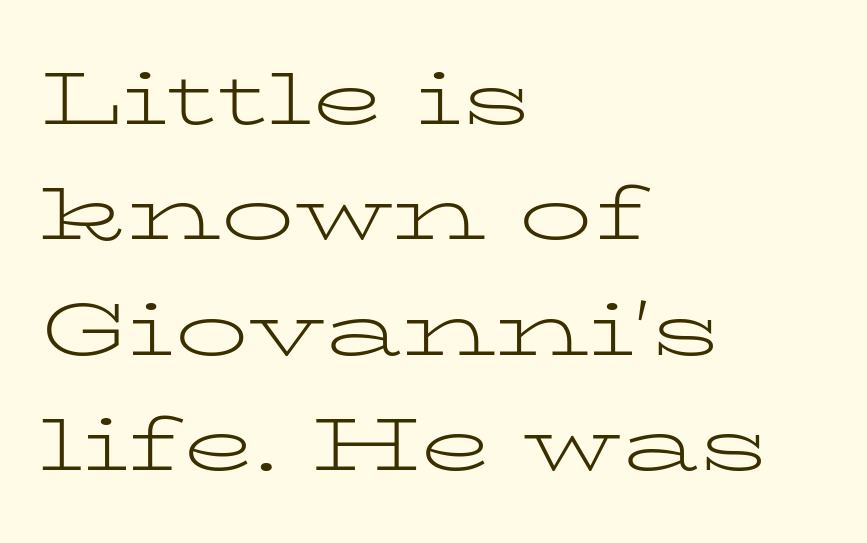
The image shows 74 px light, wide serif type, upright; set left-aligned, normal line spacing (1.56x), normal letter spacing, not underlined; low stroke contrast and a medium x-height.
